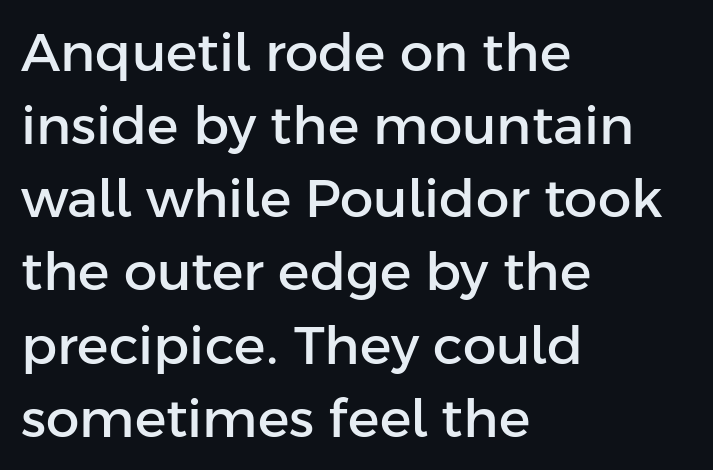
Default kerning and tracking; the words read as compact shapes. Horizontal bands of white between lines are of average thickness. Letterform terminals end flat and unadorned throughout the passage. Descenders are the only things crossing below the line.
